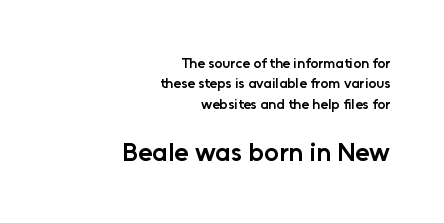
{"italic": "no", "bold": "semi", "underline": "no", "align": "right", "line_spacing": "normal", "line_spacing_ratio": 1.46, "letter_spacing": "normal", "letter_spacing_em": 0.0, "larger_block": "second", "size_ratio": 1.86, "glyph_px": 26}
